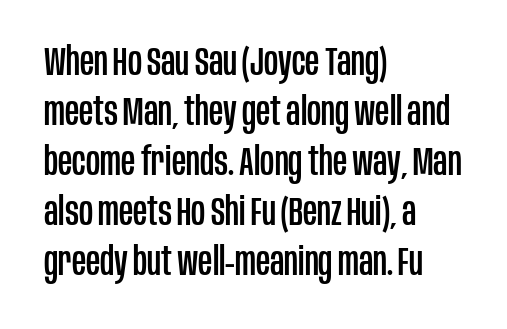
Q: Is the text italic (slanted)? A: No, it is upright.
Q: Is the typeface a serif or a sans-serif typeface? A: Sans-serif.
Q: Is the text underlined? A: No.
Q: How is the paragraph aligned? A: Left-aligned.
Q: Is the spacing between letters normal or unusually wide? A: Normal.
Q: Is the spacing between lines tight, normal or loose? A: Normal.
Q: Width (condensed, normal, or wide)? A: Condensed.
Q: Stroke contrast? A: Low.
Q: x-height? A: Large.
Q: Monospaced? A: No.
